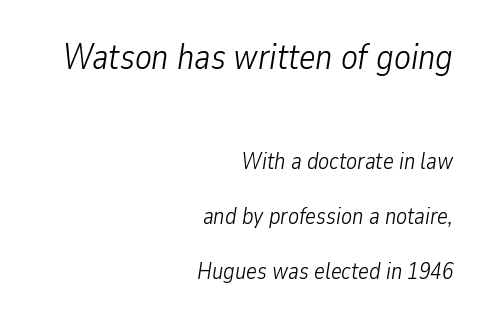
The image shows 35 px light, condensed type, italic (leaning right); set right-aligned, loose line spacing (2.39x), normal letter spacing, not underlined; the first (top) block is 1.52x larger; low stroke contrast and a medium x-height.
